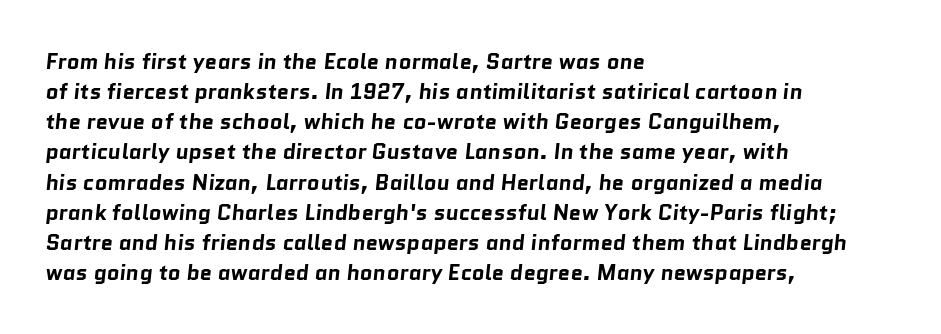
The image shows 22 px bold type; set left-aligned, normal line spacing (1.37x), normal letter spacing, not underlined.
